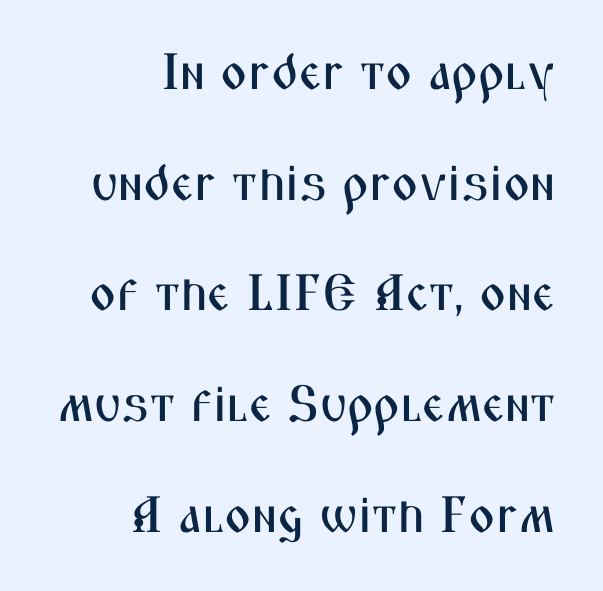
Q: Is the text italic (slanted)? A: No, it is upright.
Q: Is the typeface a serif or a sans-serif typeface? A: Sans-serif.
Q: Is the text underlined? A: No.
Q: How is the paragraph aligned? A: Right-aligned.
Q: Is the spacing between letters normal or unusually wide? A: Normal.
Q: Is the spacing between lines tight, normal or loose? A: Loose.
Q: Width (condensed, normal, or wide)? A: Condensed.
Q: Stroke contrast? A: Medium.
Q: x-height? A: Medium.
Q: Monospaced? A: No.
